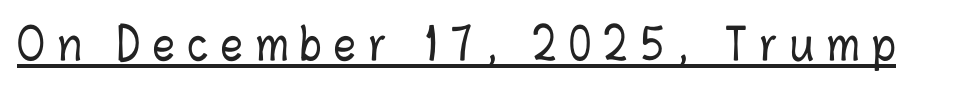
The image shows 43 px condensed type, upright; set unusually wide letter spacing (+0.3 em), underlined; low stroke contrast and a medium x-height.
